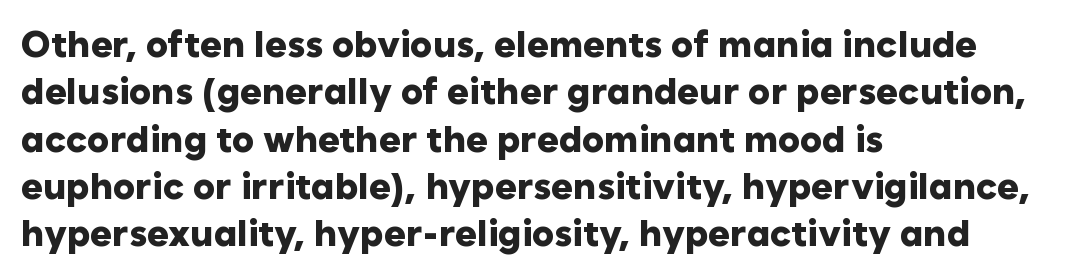
Upright lettering throughout. The typeface chosen for these lines omits serifs. Quick note: interline space is typical. Descender tails drop into unmarked territory.
